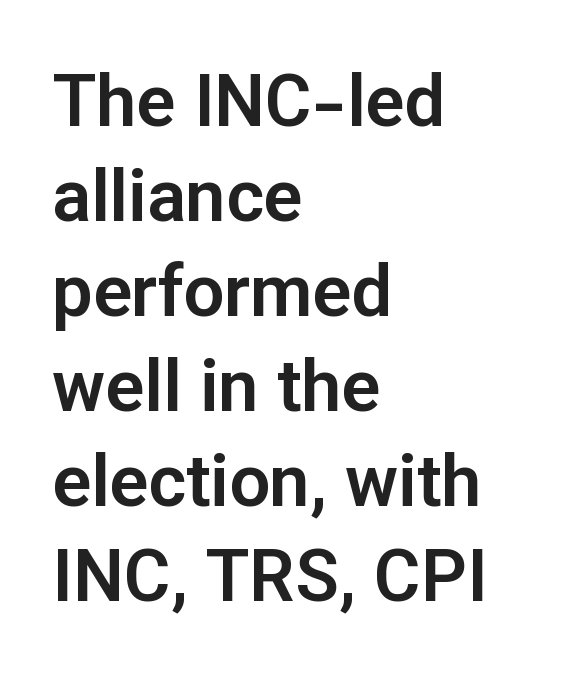
The image shows 72 px sans-serif type, upright; set left-aligned, normal line spacing (1.32x), normal letter spacing, not underlined; low stroke contrast and a medium x-height.
